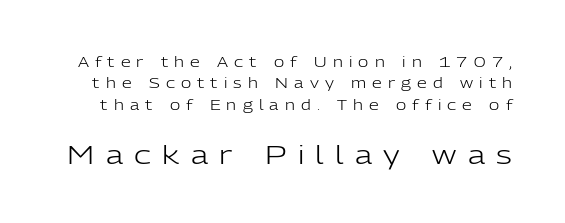
The image shows 26 px text type, upright; set normal line spacing (1.52x), unusually wide letter spacing (+0.44 em), not underlined; the second (bottom) block is 1.86x larger.
